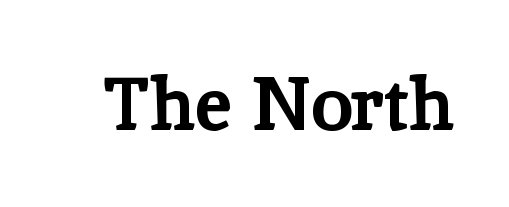
{"serif": "yes", "italic": "no", "bold": "yes", "weight": "bold", "width": "normal", "stroke_contrast": "low", "x_height": "medium", "monospaced": "no", "underline": "no", "letter_spacing": "normal", "letter_spacing_em": 0.0, "glyph_px": 74}
